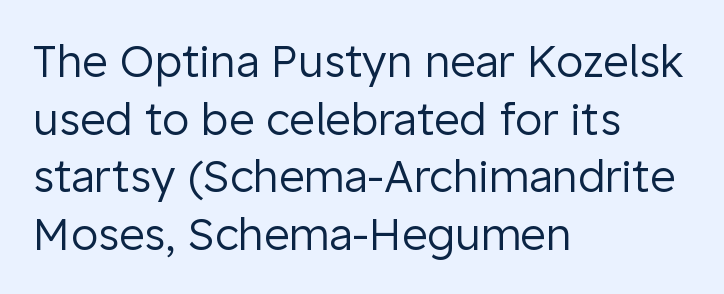
Q: Is the text bold? A: No.
Q: Is the text italic (slanted)? A: No, it is upright.
Q: Is the typeface a serif or a sans-serif typeface? A: Sans-serif.
Q: Is the text underlined? A: No.
Q: How is the paragraph aligned? A: Left-aligned.
Q: Is the spacing between letters normal or unusually wide? A: Normal.
Q: Is the spacing between lines tight, normal or loose? A: Normal.
Q: Width (condensed, normal, or wide)? A: Normal.
Q: Stroke contrast? A: Low.
Q: x-height? A: Medium.
Q: Monospaced? A: No.
